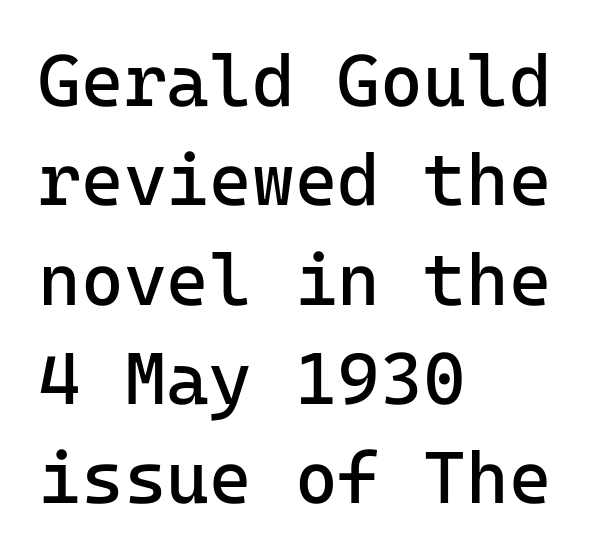
The image shows 73 px regular-weight sans-serif type, upright; set left-aligned, normal line spacing (1.36x), normal letter spacing, not underlined; low stroke contrast and a medium x-height.
